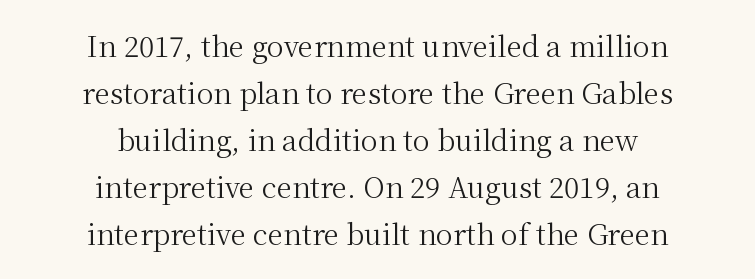
Is this a fixed-width face? No — the glyphs have proportional, varying widths. These lines are centered, leaving both edges ragged. Look at the bottom of the vertical strokes: they flare into serifs here. Plain, unruled lines of type.
